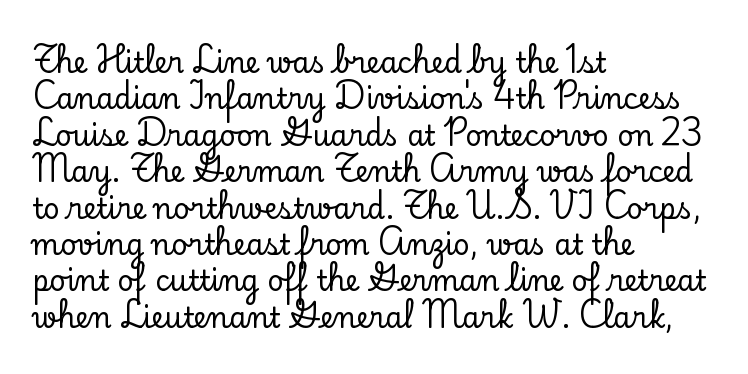
The face used here is proportionally spaced, like ordinary book or web type. Letter spacing: default. Letterform terminals end in serifs throughout the passage. Horizontal alignment here is leftward, the default for most running prose.
